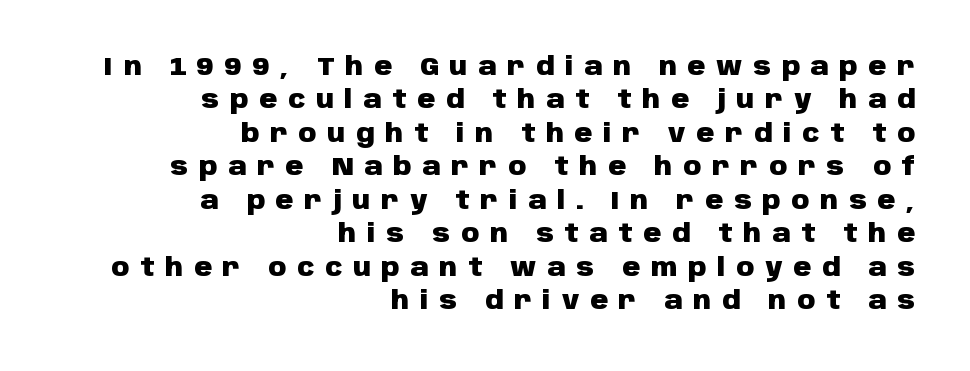
{"italic": "no", "bold": "yes", "underline": "no", "align": "right", "line_spacing": "normal", "line_spacing_ratio": 1.34, "letter_spacing": "wide", "letter_spacing_em": 0.43, "glyph_px": 25}
